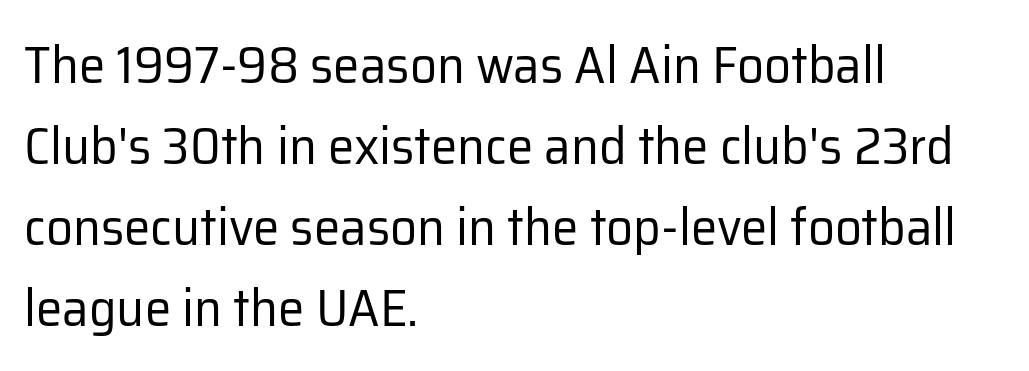
Q: Is the text bold? A: No.
Q: Is the text italic (slanted)? A: No, it is upright.
Q: Is the typeface a serif or a sans-serif typeface? A: Sans-serif.
Q: Is the text underlined? A: No.
Q: How is the paragraph aligned? A: Left-aligned.
Q: Is the spacing between letters normal or unusually wide? A: Normal.
Q: Is the spacing between lines tight, normal or loose? A: Normal.
Q: Width (condensed, normal, or wide)? A: Normal.
Q: Stroke contrast? A: Low.
Q: x-height? A: Medium.
Q: Monospaced? A: No.
